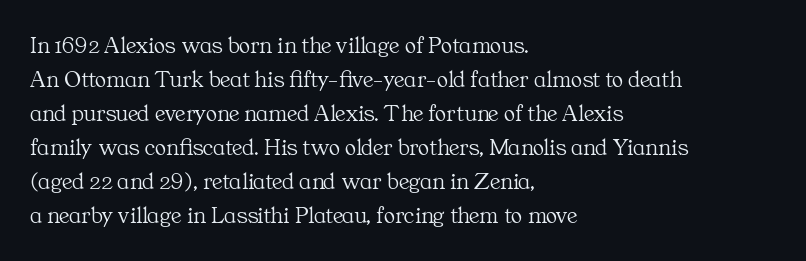
Just letters on the line, the space beneath them empty. The lines sit at an ordinary, default distance from one another. Reading down the block, your eye returns to a fixed left position each line. Think standard paragraph weight, or any step lighter than that.
